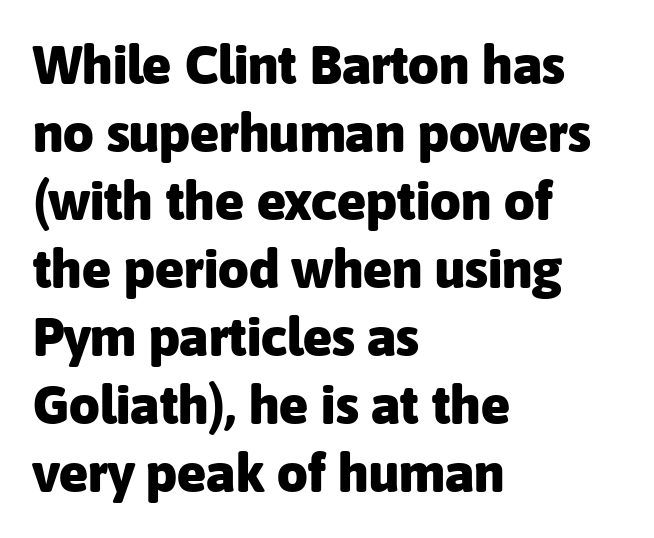
One glance says typical: line gaps are just what's usual. The tracking reads as untouched default to a designer's eye. The rag falls on the right side of this text block. Think of a printed novel: that variable character pitch is what you see here.
